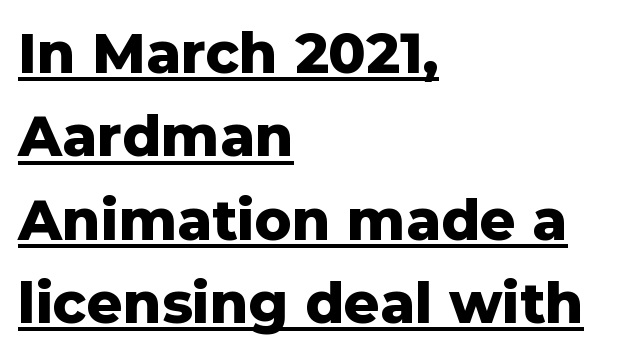
{"serif": "no", "italic": "no", "bold": "yes", "weight": "heavy", "width": "normal", "stroke_contrast": "low", "x_height": "medium", "monospaced": "no", "underline": "yes", "align": "left", "line_spacing": "normal", "line_spacing_ratio": 1.49, "letter_spacing": "normal", "letter_spacing_em": 0.0, "glyph_px": 56}
